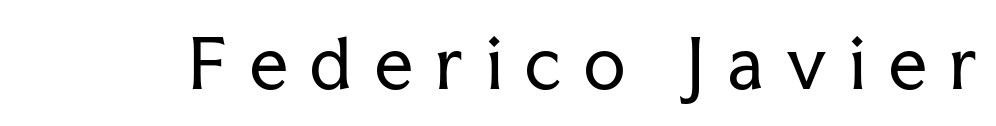
Is this a sans? No — the strokes have serifs. Is the type heavy? It reads as light-to-regular instead. A bare baseline throughout the passage. Students, note that the glyphs here are deliberately spaced far apart.
